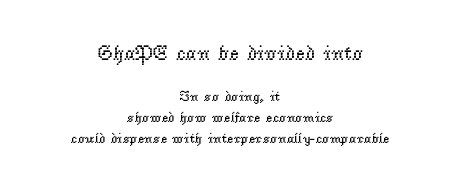
The image shows 21 px text type, upright; set centered, normal line spacing (1.49x), normal letter spacing, not underlined; the first (top) block is 1.5x larger.
